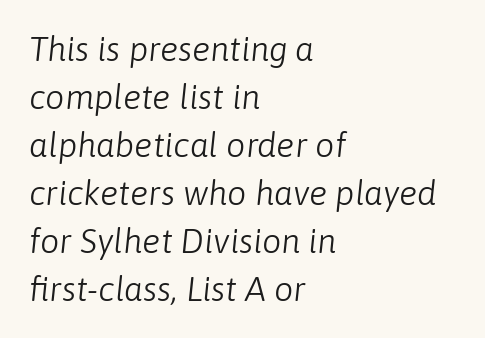
Compared with ordinary roman type, these characters are visibly tilted. Unmarked baselines from the first word to the last. Reading down the block, your eye returns to a fixed left position each line. Is this a fixed-width face? No — the glyphs have proportional, varying widths. The tracking reads as untouched default to a designer's eye.
